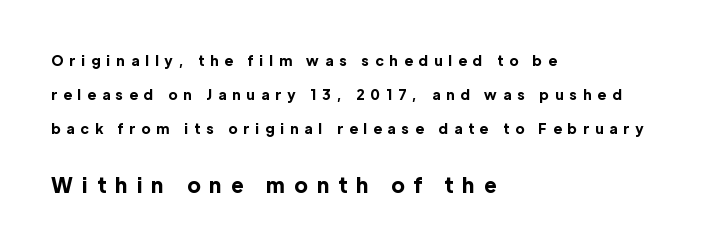
The image shows 21 px bold type, upright; set left-aligned, loose line spacing (2.44x), unusually wide letter spacing (+0.45 em), not underlined; the second (bottom) block is 1.5x larger.
